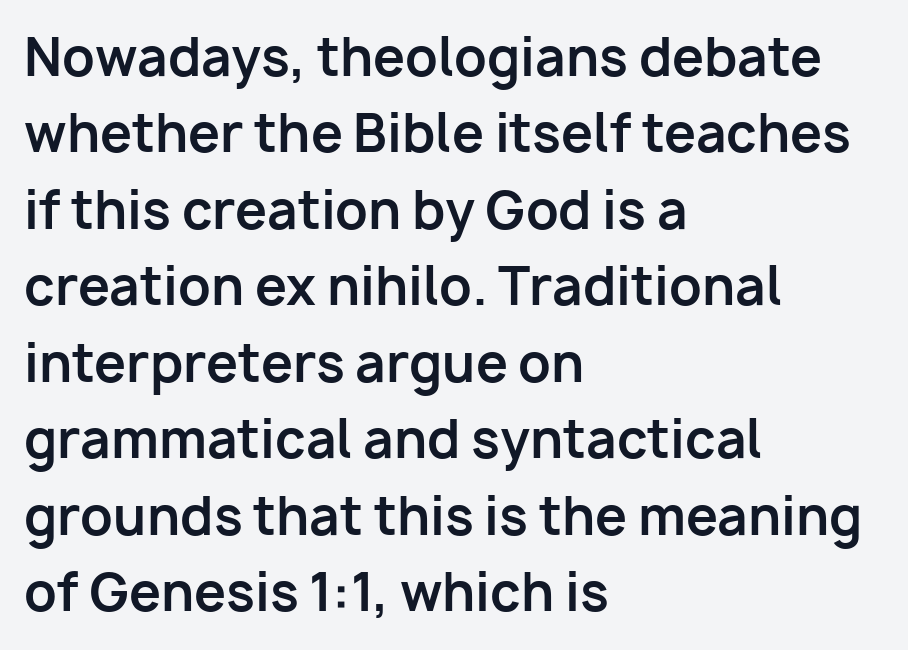
Q: Is the text bold? A: Yes.
Q: Is the text italic (slanted)? A: No, it is upright.
Q: Is the typeface a serif or a sans-serif typeface? A: Sans-serif.
Q: Is the text underlined? A: No.
Q: How is the paragraph aligned? A: Left-aligned.
Q: Is the spacing between letters normal or unusually wide? A: Normal.
Q: Is the spacing between lines tight, normal or loose? A: Normal.
Q: Width (condensed, normal, or wide)? A: Normal.
Q: Stroke contrast? A: Low.
Q: x-height? A: Medium.
Q: Monospaced? A: No.
